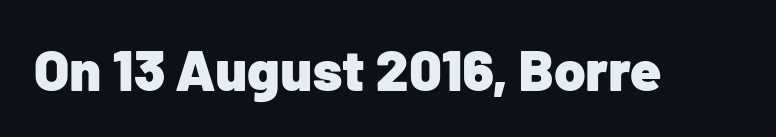
Caption: bold face, heavy strokes. Vertical strokes here are truly vertical. Tracking here is standard; glyphs follow each other at the usual distance. These lines are rendered in a variable-pitch font. Descender tails drop into unmarked territory. These lines are composed in type without serifs.
